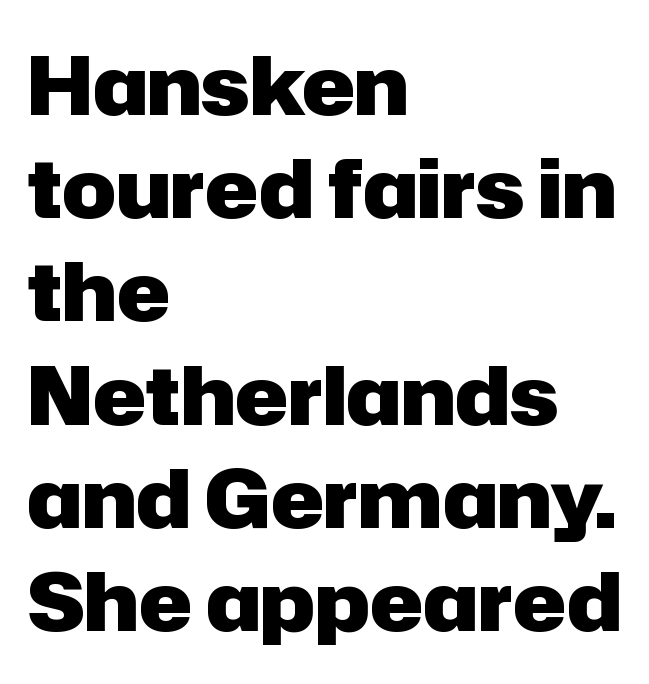
The image shows 80 px heavy sans-serif type, upright; set left-aligned, normal line spacing (1.29x), normal letter spacing, not underlined; low stroke contrast and a medium x-height.
